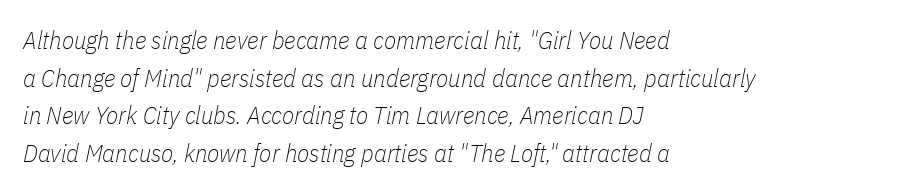
Q: Is the text bold? A: No.
Q: Is the text italic (slanted)? A: Yes, it leans right by about 11 degrees.
Q: Is the text underlined? A: No.
Q: How is the paragraph aligned? A: Left-aligned.
Q: Is the spacing between letters normal or unusually wide? A: Normal.
Q: Is the spacing between lines tight, normal or loose? A: Normal.
